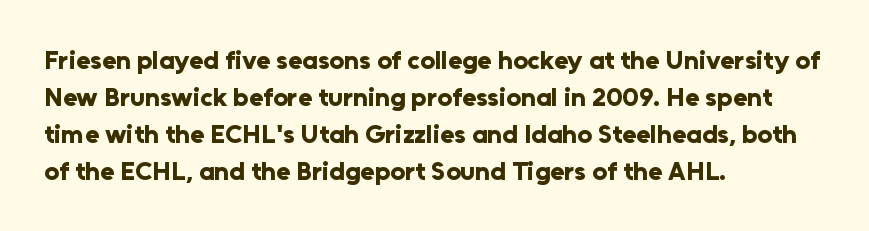
{"italic": "no", "bold": "yes", "underline": "no", "align": "left", "line_spacing": "normal", "line_spacing_ratio": 1.42, "letter_spacing": "normal", "letter_spacing_em": 0.0, "glyph_px": 26}
